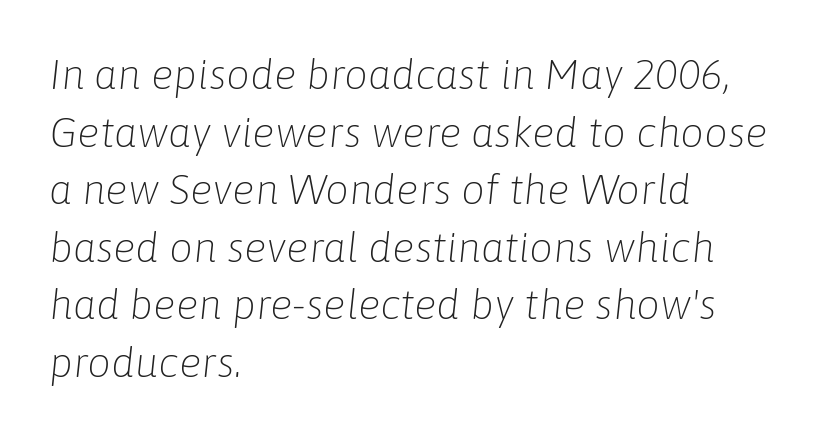
Q: Is the text bold? A: No.
Q: Is the text italic (slanted)? A: Yes, it leans right by about 6 degrees.
Q: Is the text underlined? A: No.
Q: How is the paragraph aligned? A: Left-aligned.
Q: Is the spacing between letters normal or unusually wide? A: Normal.
Q: Is the spacing between lines tight, normal or loose? A: Normal.
Q: Width (condensed, normal, or wide)? A: Normal.
Q: Stroke contrast? A: Low.
Q: x-height? A: Medium.
Q: Monospaced? A: No.
